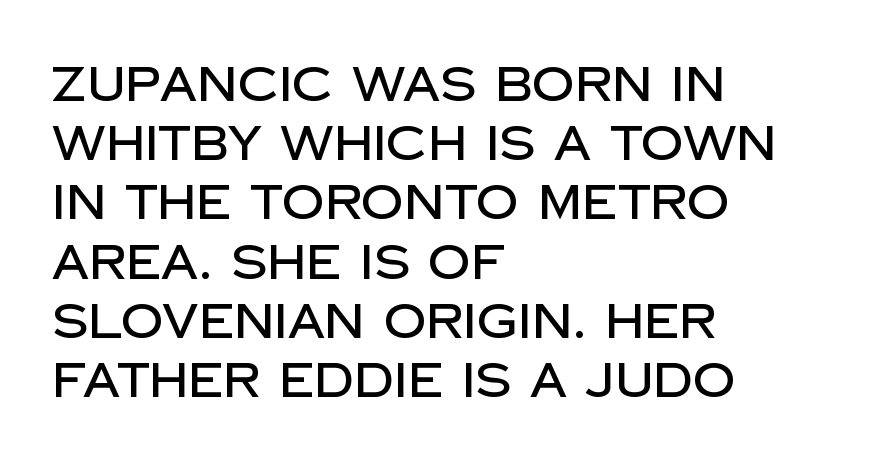
The specimen omits any rule beneath the text block's lines. Stroke terminals: plain, sans-serif. This is roman type, the default non-slanted kind. Horizontal alignment here is leftward, the default for most running prose. Spacing verdict: proportional, widths tailored to each character. The type is set solid horizontally, with unmodified tracking.
